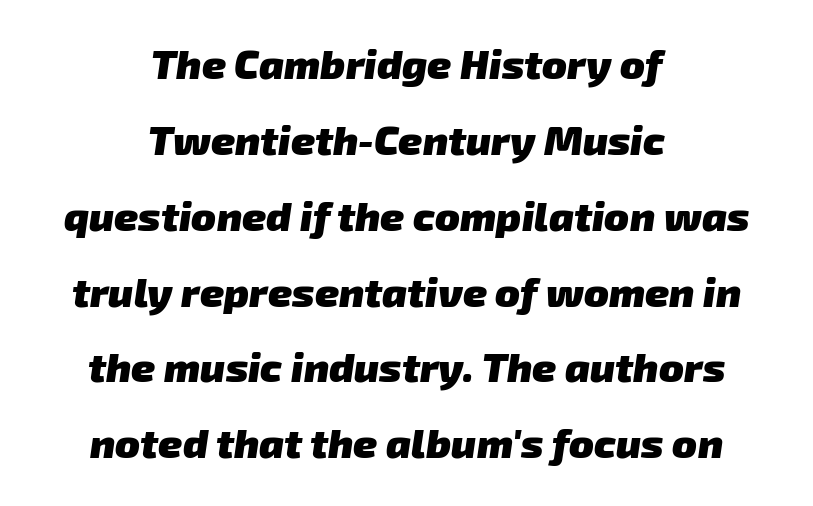
{"serif": "no", "bold": "yes", "weight": "heavy", "width": "normal", "stroke_contrast": "low", "x_height": "medium", "monospaced": "no", "underline": "no", "align": "center", "line_spacing_ratio": 1.85, "letter_spacing": "normal", "letter_spacing_em": 0.0, "glyph_px": 41}
